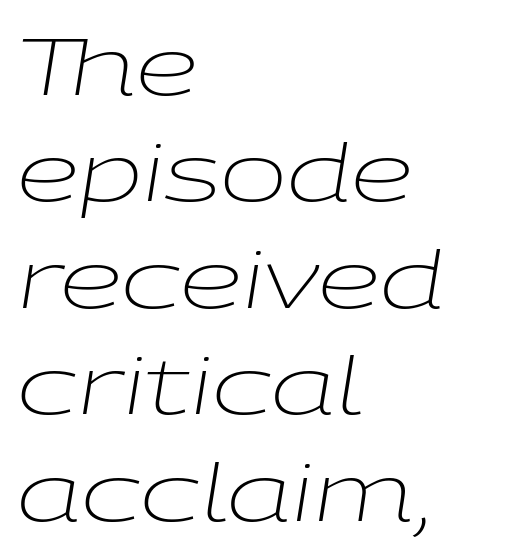
{"italic": "yes", "lean": "right", "slant_degrees": 9, "bold": "no", "weight": "light", "width": "wide", "stroke_contrast": "low", "x_height": "medium", "monospaced": "no", "underline": "no", "align": "left", "line_spacing": "normal", "line_spacing_ratio": 1.33, "letter_spacing": "normal", "letter_spacing_em": 0.0, "glyph_px": 80}
